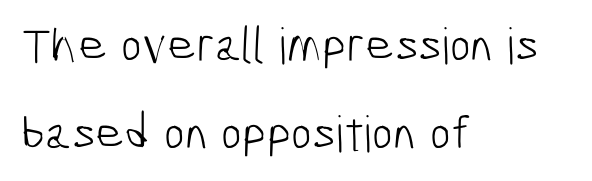
The image shows 50 px light, condensed sans-serif type; set left-aligned, line spacing 1.77x, normal letter spacing, not underlined; low stroke contrast and a medium x-height.
